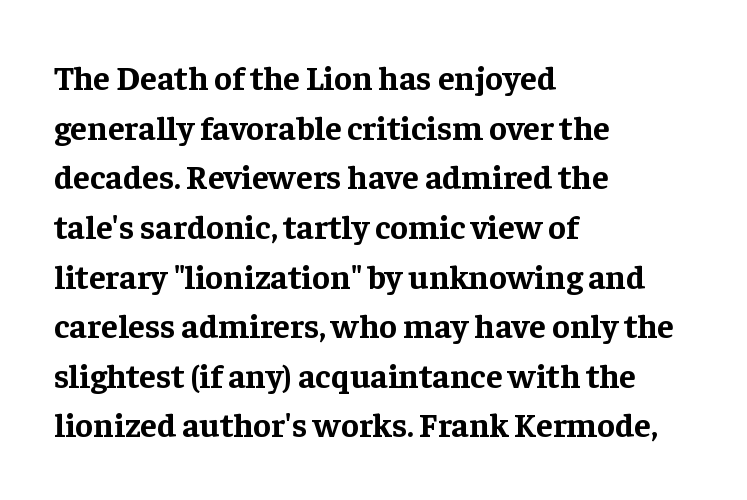
{"serif": "yes", "italic": "no", "bold": "yes", "weight": "bold", "width": "normal", "stroke_contrast": "low", "x_height": "medium", "monospaced": "no", "underline": "no", "align": "left", "line_spacing": "normal", "line_spacing_ratio": 1.46, "letter_spacing": "normal", "letter_spacing_em": 0.0, "glyph_px": 34}
